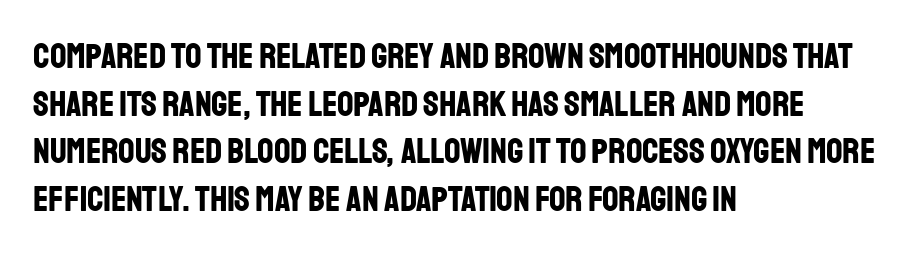
Q: Is the text bold? A: Yes.
Q: Is the text italic (slanted)? A: No, it is upright.
Q: Is the typeface a serif or a sans-serif typeface? A: Sans-serif.
Q: Is the text underlined? A: No.
Q: How is the paragraph aligned? A: Left-aligned.
Q: Is the spacing between letters normal or unusually wide? A: Normal.
Q: Is the spacing between lines tight, normal or loose? A: Normal.
Q: Width (condensed, normal, or wide)? A: Condensed.
Q: Stroke contrast? A: Low.
Q: x-height? A: Large.
Q: Monospaced? A: No.
